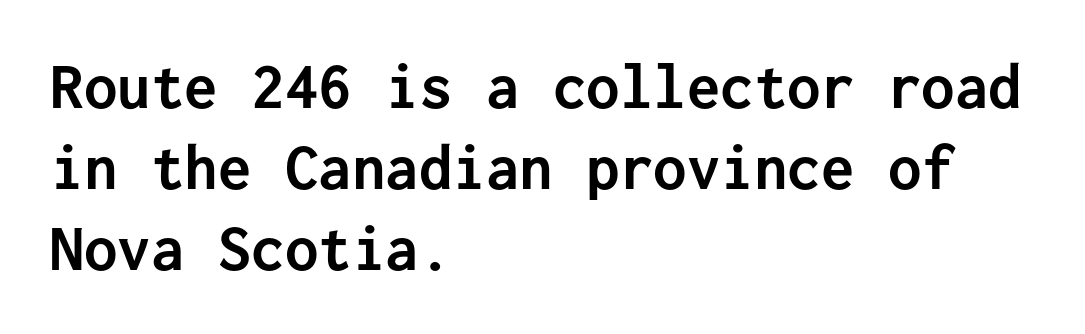
{"serif": "no", "italic": "no", "bold": "yes", "weight": "semibold", "width": "normal", "stroke_contrast": "low", "x_height": "medium", "monospaced": "yes", "underline": "no", "align": "left", "line_spacing_ratio": 1.21, "letter_spacing": "normal", "letter_spacing_em": 0.0, "glyph_px": 67}
